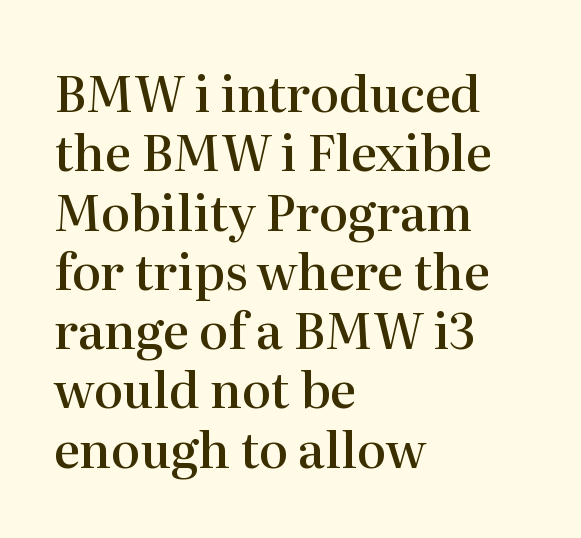
{"serif": "yes", "italic": "no", "bold": "semi", "weight": "semibold", "width": "normal", "stroke_contrast": "high", "x_height": "medium", "monospaced": "no", "underline": "no", "align": "left", "line_spacing_ratio": 1.21, "letter_spacing": "normal", "letter_spacing_em": 0.0, "glyph_px": 49}
